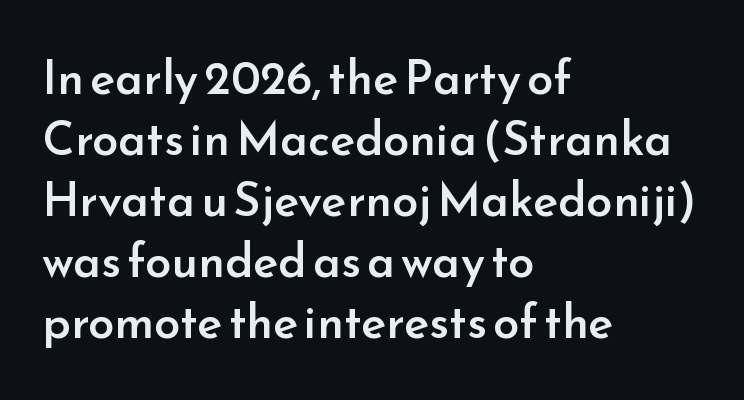
Q: Is the text bold? A: Semi-bold.
Q: Is the text italic (slanted)? A: No, it is upright.
Q: Is the typeface a serif or a sans-serif typeface? A: Sans-serif.
Q: Is the text underlined? A: No.
Q: How is the paragraph aligned? A: Left-aligned.
Q: Is the spacing between letters normal or unusually wide? A: Normal.
Q: Is the spacing between lines tight, normal or loose? A: Normal.
Q: Width (condensed, normal, or wide)? A: Normal.
Q: Stroke contrast? A: Low.
Q: x-height? A: Small.
Q: Monospaced? A: No.
